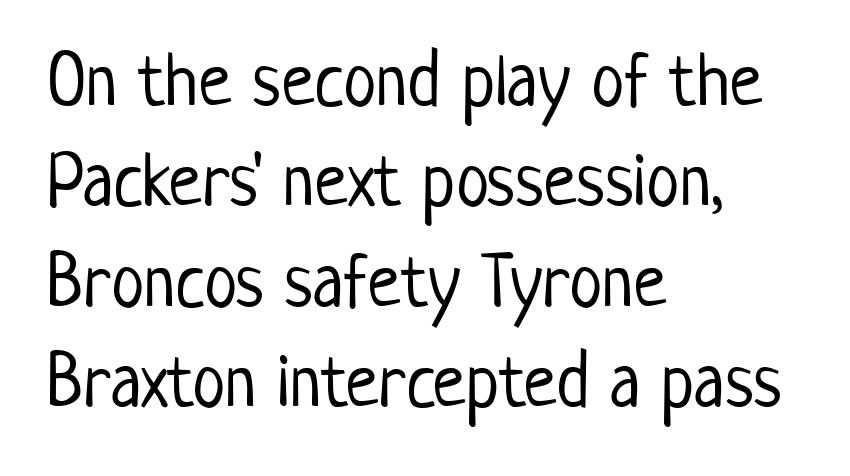
The image shows 75 px light, condensed sans-serif type, upright; set left-aligned, normal line spacing (1.34x), normal letter spacing, not underlined; low stroke contrast and a medium x-height.
